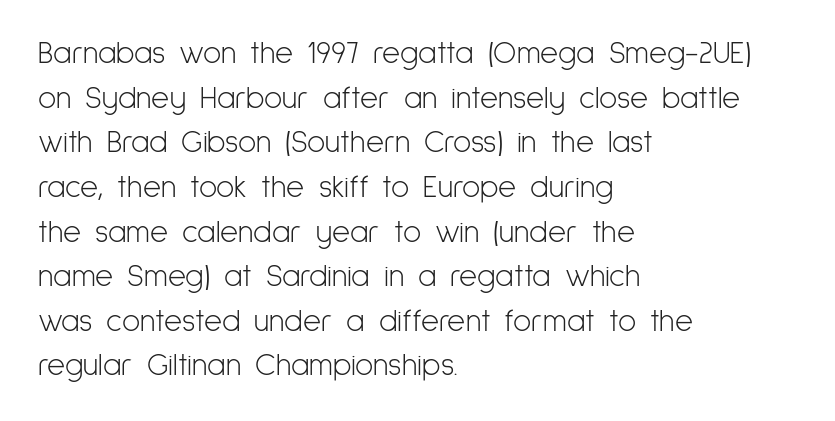
Q: Is the text bold? A: No.
Q: Is the text italic (slanted)? A: No, it is upright.
Q: Is the typeface a serif or a sans-serif typeface? A: Sans-serif.
Q: Is the text underlined? A: No.
Q: How is the paragraph aligned? A: Left-aligned.
Q: Is the spacing between letters normal or unusually wide? A: Normal.
Q: Is the spacing between lines tight, normal or loose? A: Normal.
Q: Width (condensed, normal, or wide)? A: Condensed.
Q: Stroke contrast? A: Low.
Q: x-height? A: Medium.
Q: Monospaced? A: No.
